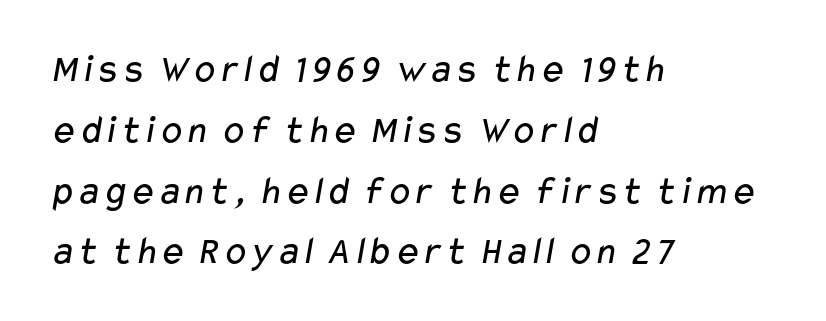
Each word holds together tightly as a unit, with standard inter-letter gaps. Whoever set this chose a conventional vertical rhythm. Bare-footed words on every line. Alignment: flush left. Each letter's strokes conclude bluntly, with no projecting serifs.
